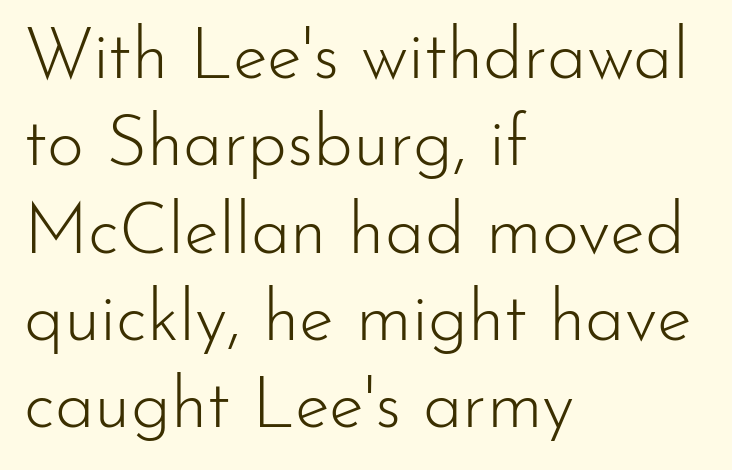
Letterform terminals end flat and unadorned throughout the passage. The line texture is even and compact thanks to regular tracking. Character widths vary here, with narrow letters taking less room than wide ones. The passage is arranged the way most books set body copy — flush left.
